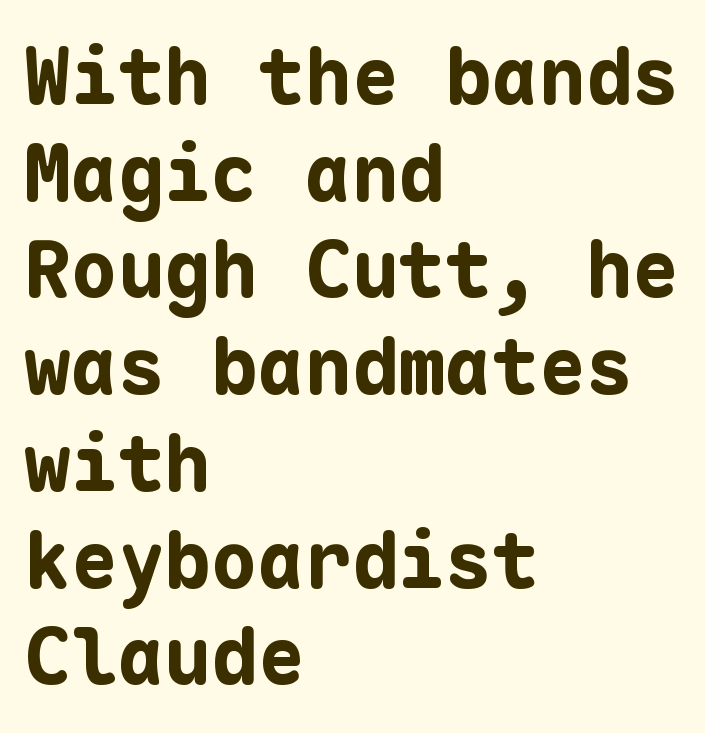
The image shows 78 px bold sans-serif type, upright, monospaced; set left-aligned, line spacing 1.24x, normal letter spacing, not underlined; low stroke contrast and a medium x-height.
